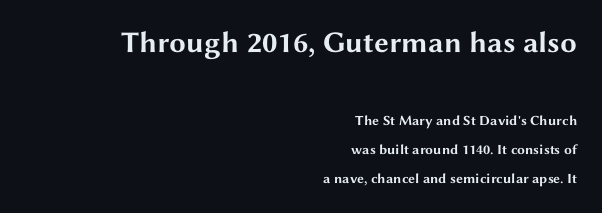
{"serif": "no", "italic": "no", "bold": "yes", "weight": "bold", "width": "wide", "stroke_contrast": "medium", "x_height": "medium", "monospaced": "no", "underline": "no", "align": "right", "line_spacing": "loose", "line_spacing_ratio": 2.09, "letter_spacing": "normal", "letter_spacing_em": 0.0, "larger_block": "first", "size_ratio": 2.14, "glyph_px": 30}
